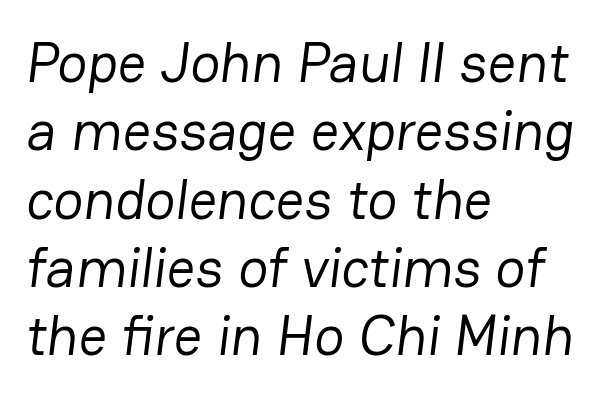
{"serif": "no", "bold": "no", "weight": "regular", "width": "normal", "stroke_contrast": "low", "x_height": "medium", "monospaced": "no", "underline": "no", "align": "left", "line_spacing_ratio": 1.22, "letter_spacing": "normal", "letter_spacing_em": 0.0, "glyph_px": 56}
